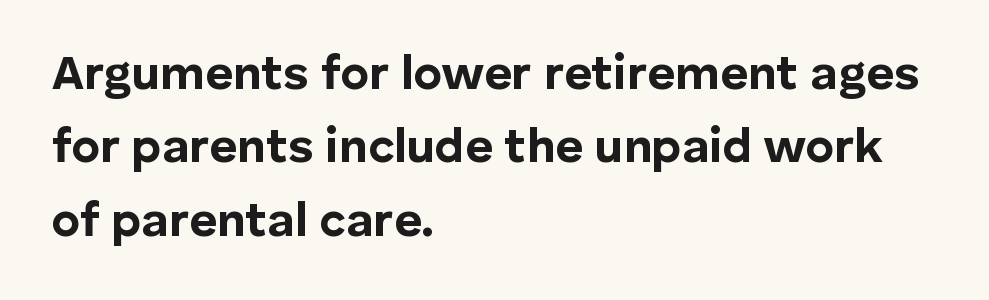
Notice how the passage keeps a crisp vertical edge on the left only. Varying glyph widths throughout — classic text-font behaviour. What kind of face is this? One without serifs — a sans. Whoever set this chose a conventional vertical rhythm. The font's upright variant was chosen for this text. Default kerning and tracking; the words read as compact shapes.
